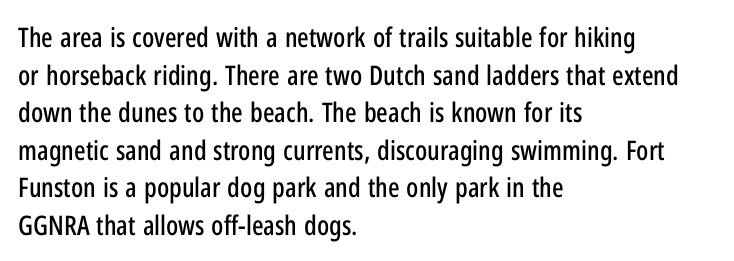
{"italic": "no", "underline": "no", "align": "left", "line_spacing": "normal", "line_spacing_ratio": 1.39, "letter_spacing": "normal", "letter_spacing_em": 0.0, "glyph_px": 27}
